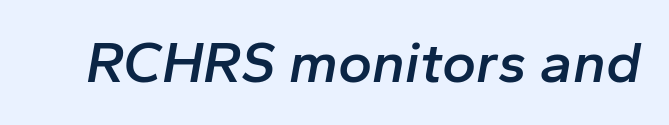
The image shows 58 px semibold type, italic (leaning right); set normal letter spacing, not underlined; low stroke contrast and a medium x-height.
